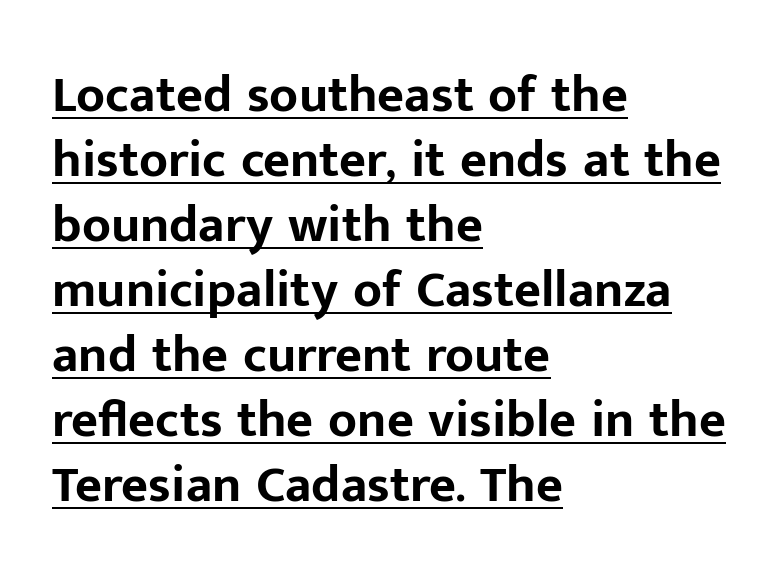
The image shows 52 px bold sans-serif type, upright; set left-aligned, normal line spacing (1.25x), normal letter spacing, underlined; low stroke contrast and a medium x-height.
